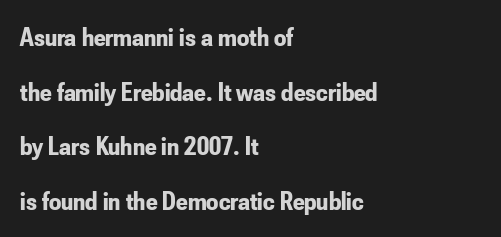
Q: Is the text bold? A: Yes.
Q: Is the text italic (slanted)? A: No, it is upright.
Q: Is the text underlined? A: No.
Q: How is the paragraph aligned? A: Left-aligned.
Q: Is the spacing between letters normal or unusually wide? A: Normal.
Q: Is the spacing between lines tight, normal or loose? A: Loose.
